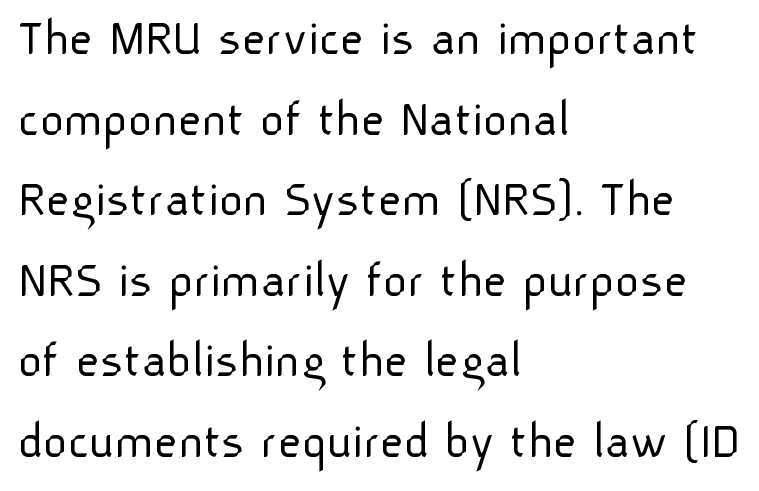
{"serif": "no", "italic": "no", "bold": "no", "weight": "light", "width": "normal", "stroke_contrast": "low", "x_height": "medium", "monospaced": "no", "underline": "no", "align": "left", "line_spacing": "normal", "line_spacing_ratio": 1.55, "letter_spacing": "normal", "letter_spacing_em": 0.0, "glyph_px": 52}
